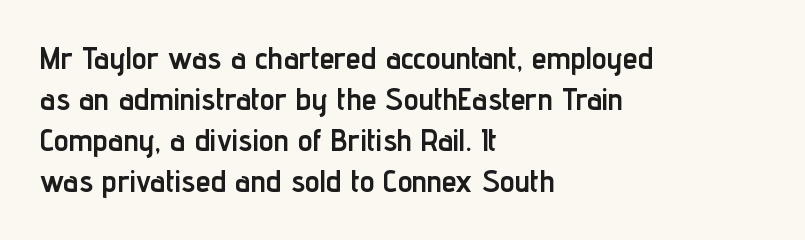
{"serif": "no", "italic": "no", "bold": "yes", "weight": "semibold", "width": "condensed", "stroke_contrast": "low", "x_height": "medium", "monospaced": "no", "underline": "no", "align": "left", "line_spacing": "normal", "line_spacing_ratio": 1.37, "letter_spacing": "normal", "letter_spacing_em": 0.0, "glyph_px": 30}
